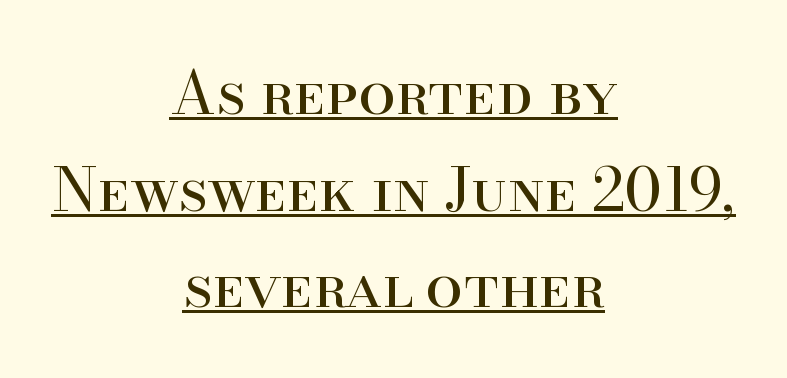
Q: Is the text bold? A: No.
Q: Is the text italic (slanted)? A: No, it is upright.
Q: Is the typeface a serif or a sans-serif typeface? A: Serif.
Q: Is the text underlined? A: Yes.
Q: How is the paragraph aligned? A: Centered.
Q: Is the spacing between letters normal or unusually wide? A: Normal.
Q: Is the spacing between lines tight, normal or loose? A: Normal.
Q: Width (condensed, normal, or wide)? A: Normal.
Q: Stroke contrast? A: High.
Q: x-height? A: Small.
Q: Monospaced? A: No.
